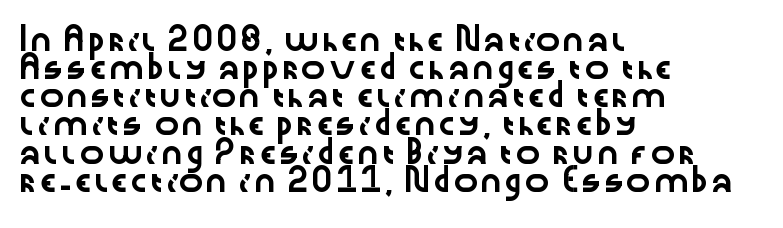
Q: Is the text italic (slanted)? A: No, it is upright.
Q: Is the text underlined? A: No.
Q: How is the paragraph aligned? A: Left-aligned.
Q: Is the spacing between letters normal or unusually wide? A: Normal.
Q: Is the spacing between lines tight, normal or loose? A: Normal.
